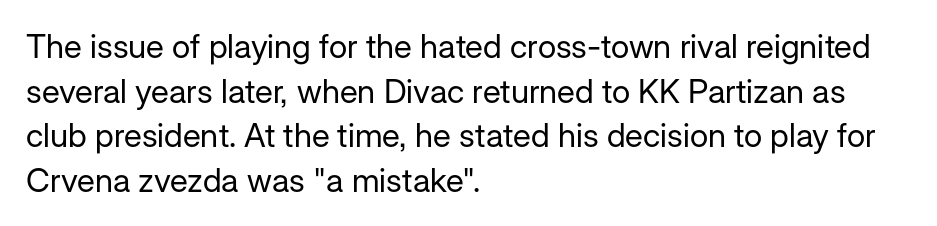
Vertically, the passage feels balanced, rows spaced as you'd expect. The strip under each line holds only bare page. Here the designer chose a conventional face with non-uniform glyph widths. Compared with typical body copy, the letter spacing here is the same. This sample uses a sans-serif face. A quiet, ordinary-to-light weight characterises the typeface.
